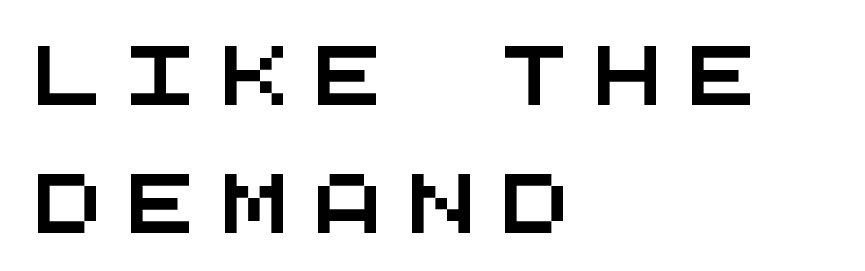
{"serif": "no", "width": "wide", "stroke_contrast": "medium", "x_height": "large", "monospaced": "yes", "underline": "no", "align": "left", "line_spacing": "loose", "line_spacing_ratio": 2.2, "letter_spacing": "wide", "letter_spacing_em": 0.41, "glyph_px": 58}
